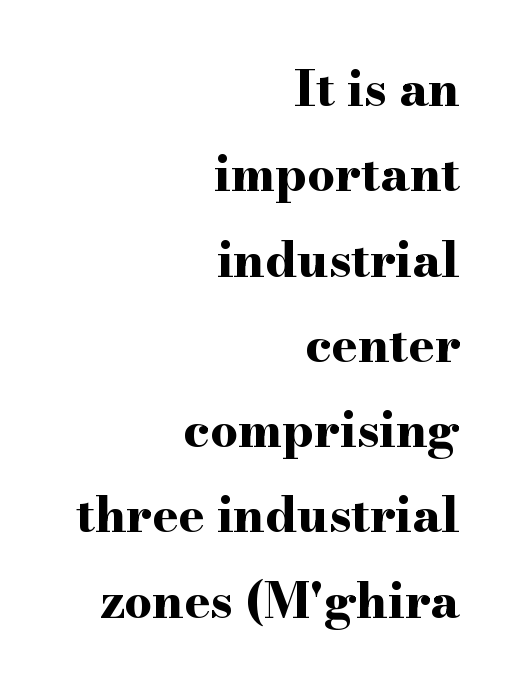
The image shows 49 px bold, wide serif type, upright; set right-aligned, line spacing 1.74x, normal letter spacing, not underlined; high stroke contrast and a small x-height.
